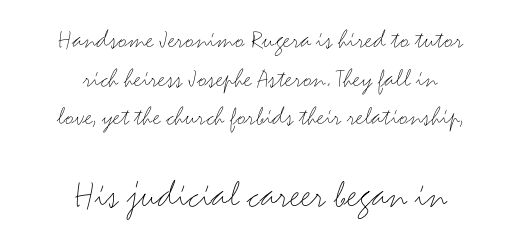
The image shows 40 px light, wide sans-serif type; set centered, normal line spacing (1.43x), normal letter spacing, not underlined; the second (bottom) block is 1.48x larger; medium stroke contrast and a small x-height.
